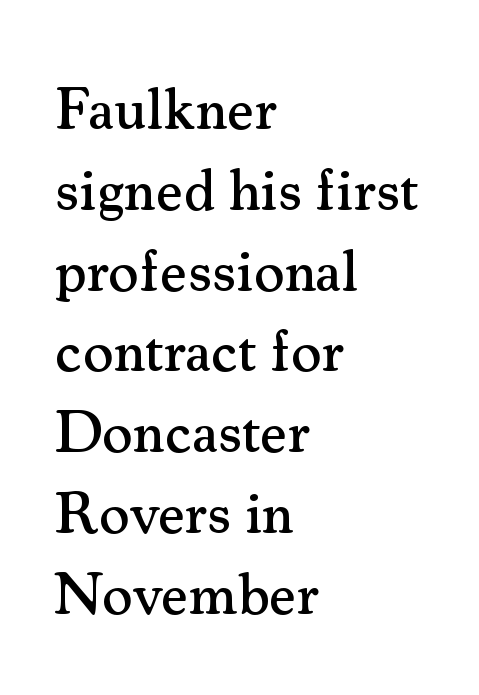
Rows of type keep a routine distance in the vertical direction. Every stem runs plumb, perpendicular to the baseline. Is this a sans? No — the strokes have serifs. Spacing verdict: proportional, widths tailored to each character. The gap between lines stays unmarked. The horizontal fit of the characters is conventional and even.
